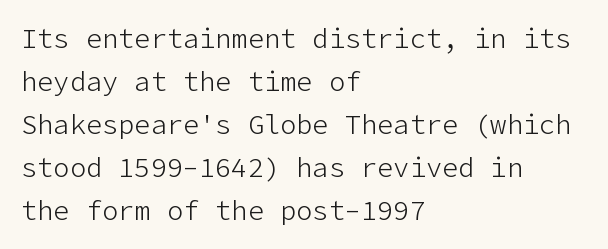
The image shows 27 px text type, upright; set left-aligned, normal line spacing (1.59x), normal letter spacing, not underlined.
